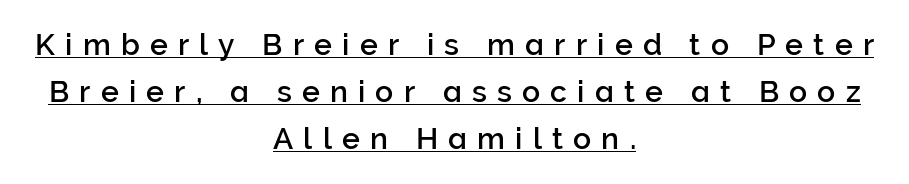
The image shows 30 px sans-serif type, upright; set centered, normal line spacing (1.57x), unusually wide letter spacing (+0.34 em), underlined; low stroke contrast and a medium x-height.
